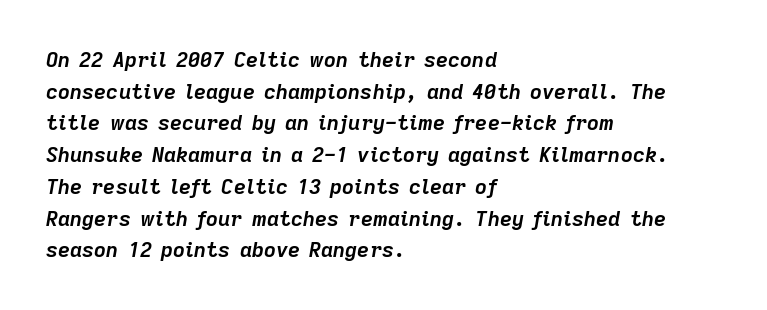
Horizontal bands of white between lines are of average thickness. Any mark beneath the type? The region is blank. These lines keep a tight, regular rhythm from letter to letter. Heavy, bold letterforms. The typesetter chose a ragged-right arrangement here. The specimen reads as italic at a glance.
